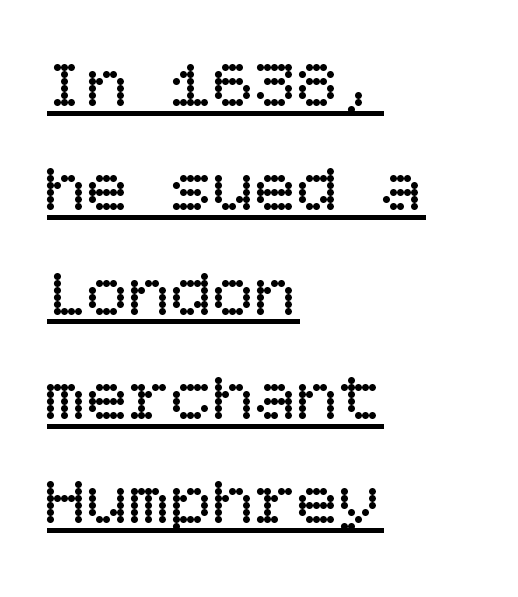
The image shows 70 px regular-weight type, upright; set left-aligned, normal line spacing (1.49x), normal letter spacing, underlined; low stroke contrast and a large x-height.
